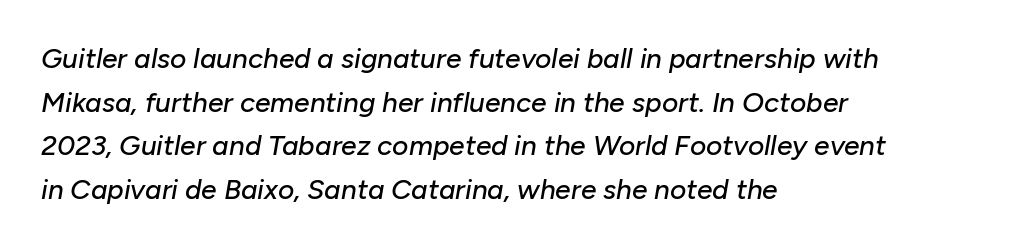
Q: Is the text italic (slanted)? A: Yes, it leans right by about 10 degrees.
Q: Is the text underlined? A: No.
Q: How is the paragraph aligned? A: Left-aligned.
Q: Is the spacing between letters normal or unusually wide? A: Normal.
Q: Is the spacing between lines tight, normal or loose? A: Normal.
Q: Width (condensed, normal, or wide)? A: Normal.
Q: Stroke contrast? A: Low.
Q: x-height? A: Medium.
Q: Monospaced? A: No.
